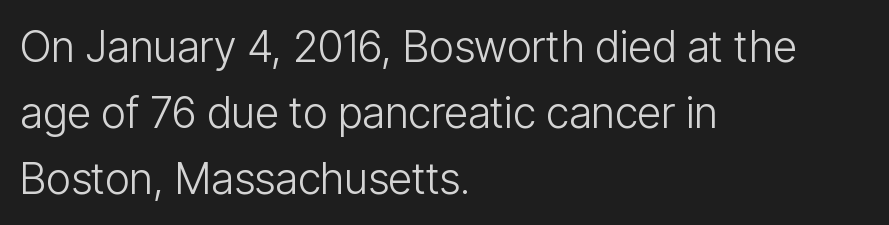
Note the varied advance widths — an 'i' is clearly narrower than an 'm'. A typesetter would label this face a sans. The typesetting does not lean heavy: it is not bold. Type without underlining. The type is set solid horizontally, with unmodified tracking. The font's upright variant was chosen for this text.
